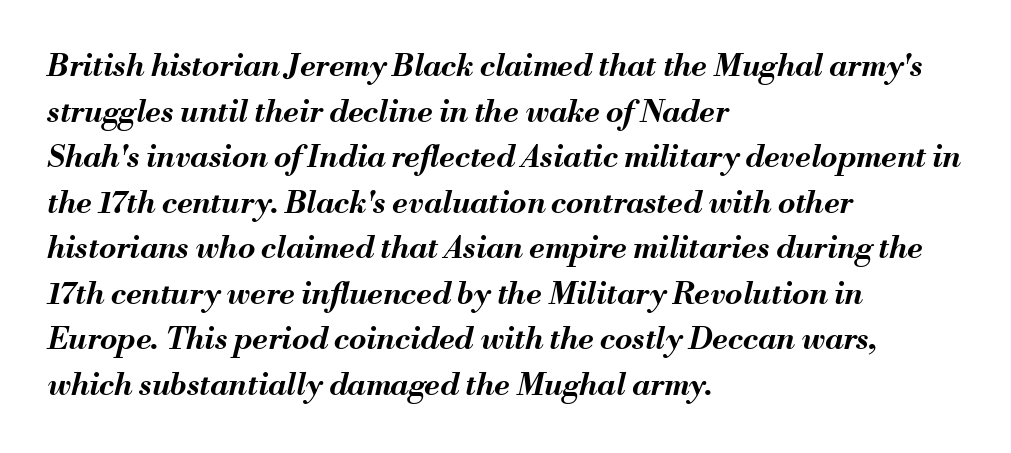
{"italic": "yes", "lean": "right", "slant_degrees": 13, "bold": "yes", "weight": "bold", "width": "normal", "stroke_contrast": "medium", "x_height": "small", "monospaced": "no", "underline": "no", "align": "left", "line_spacing": "normal", "line_spacing_ratio": 1.47, "letter_spacing": "normal", "letter_spacing_em": 0.0, "glyph_px": 31}
